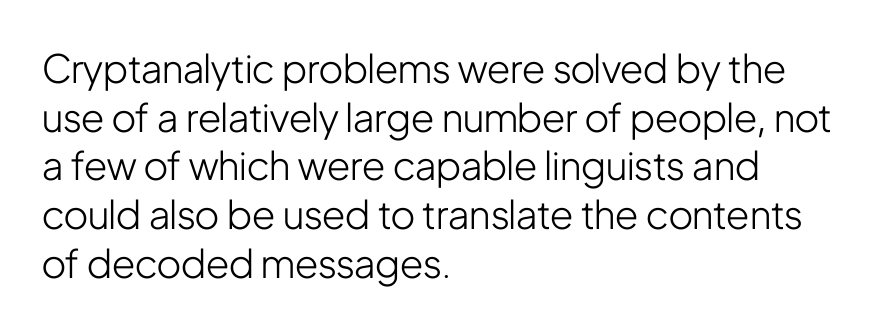
Q: Is the text bold? A: No.
Q: Is the text italic (slanted)? A: No, it is upright.
Q: Is the typeface a serif or a sans-serif typeface? A: Sans-serif.
Q: Is the text underlined? A: No.
Q: How is the paragraph aligned? A: Left-aligned.
Q: Is the spacing between letters normal or unusually wide? A: Normal.
Q: Is the spacing between lines tight, normal or loose? A: Normal.
Q: Width (condensed, normal, or wide)? A: Condensed.
Q: Stroke contrast? A: Low.
Q: x-height? A: Medium.
Q: Monospaced? A: No.
